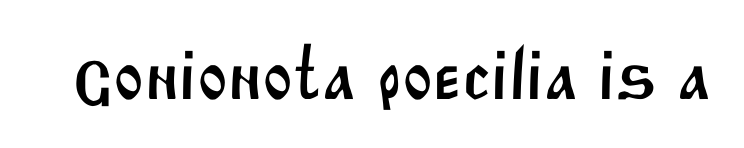
The image shows 73 px sans-serif type; set normal letter spacing, not underlined; medium stroke contrast and a large x-height.
